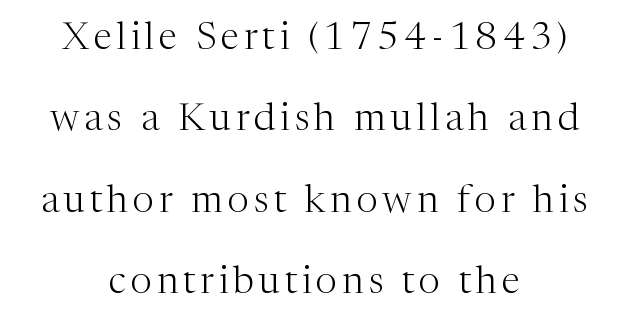
The image shows 38 px light serif type, upright; set centered, loose line spacing (2.14x), not underlined; medium stroke contrast and a medium x-height.
